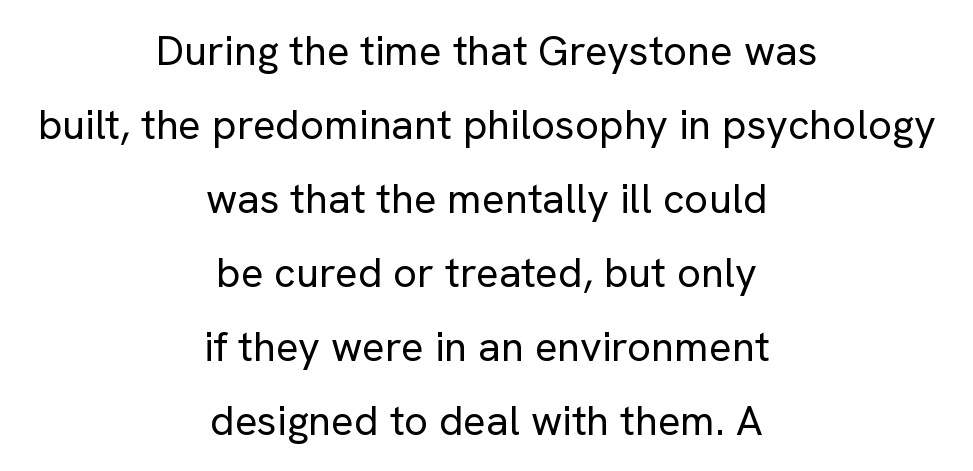
The image shows 42 px regular-weight sans-serif type, upright; set centered, line spacing 1.76x, normal letter spacing, not underlined; low stroke contrast and a medium x-height.
